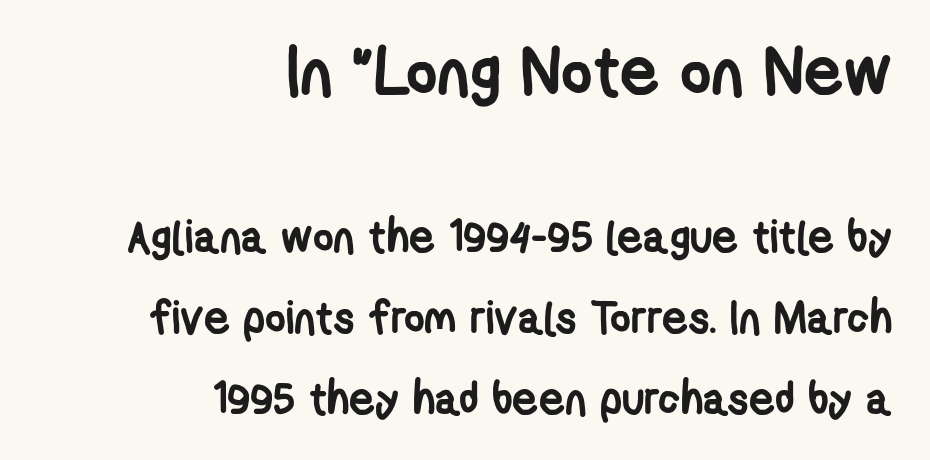
Q: Is the text bold? A: Yes.
Q: Is the typeface a serif or a sans-serif typeface? A: Sans-serif.
Q: Is the text underlined? A: No.
Q: How is the paragraph aligned? A: Right-aligned.
Q: Is the spacing between letters normal or unusually wide? A: Normal.
Q: Which block of text is set in a larger size, the first (top) or the second (bottom)? A: The first (top) one.
Q: Width (condensed, normal, or wide)? A: Condensed.
Q: Stroke contrast? A: Low.
Q: x-height? A: Medium.
Q: Monospaced? A: No.
